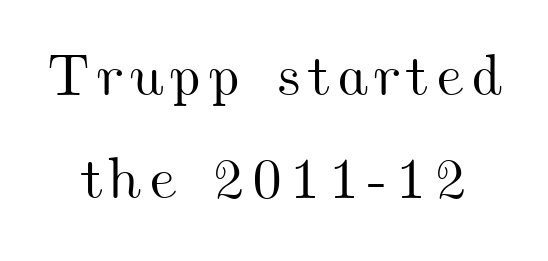
Q: Is the text underlined? A: No.
Q: Width (condensed, normal, or wide)? A: Wide.
Q: Stroke contrast? A: Medium.
Q: x-height? A: Small.
Q: Monospaced? A: No.
